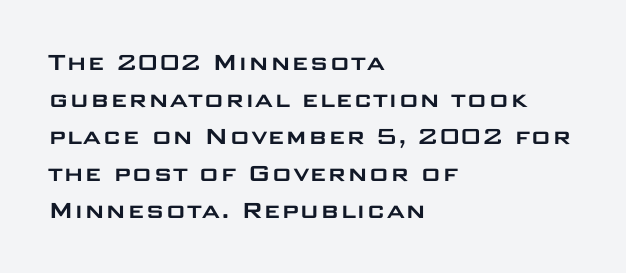
{"serif": "no", "italic": "no", "width": "wide", "stroke_contrast": "low", "x_height": "large", "monospaced": "no", "underline": "no", "align": "left", "line_spacing": "normal", "line_spacing_ratio": 1.32, "letter_spacing": "normal", "letter_spacing_em": 0.0, "glyph_px": 28}
